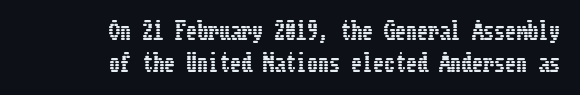
The compositor pushed each line to the right boundary. Each new line begins a customary step beneath the previous one. A typesetter would call this zero additional tracking. Words float on clear page, feet unadorned. Nope, not italic — everything's standing straight.
